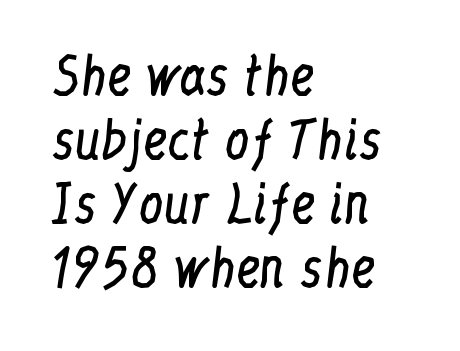
The image shows 50 px regular-weight, condensed serif type; set left-aligned, normal line spacing (1.28x), normal letter spacing, not underlined; low stroke contrast and a medium x-height.
